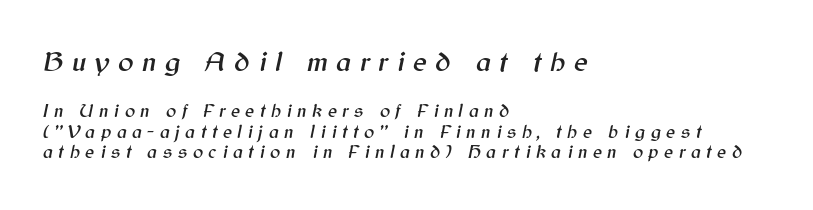
The image shows 29 px text type, italic (leaning right); set left-aligned, tight line spacing (1.09x), unusually wide letter spacing (+0.29 em), not underlined; the first (top) block is 1.53x larger; medium stroke contrast and a medium x-height.
